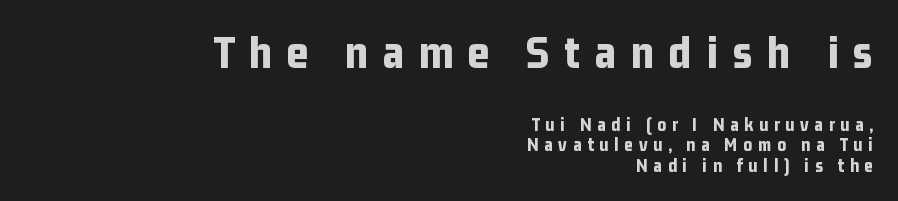
The image shows 48 px bold, condensed sans-serif type, upright; set right-aligned, tight line spacing (1.06x), unusually wide letter spacing (+0.3 em), not underlined; the first (top) block is 2.53x larger; low stroke contrast and a medium x-height.
